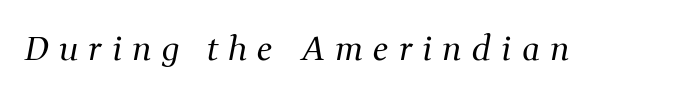
{"serif": "yes", "italic": "yes", "lean": "right", "slant_degrees": 11, "bold": "no", "weight": "regular", "width": "normal", "stroke_contrast": "medium", "x_height": "medium", "monospaced": "no", "underline": "no", "letter_spacing": "wide", "letter_spacing_em": 0.32, "glyph_px": 32}
